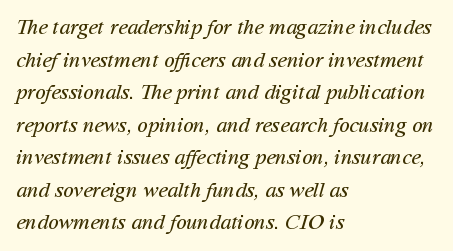
The image shows 22 px text type; set left-aligned, normal line spacing (1.48x), normal letter spacing, not underlined.
